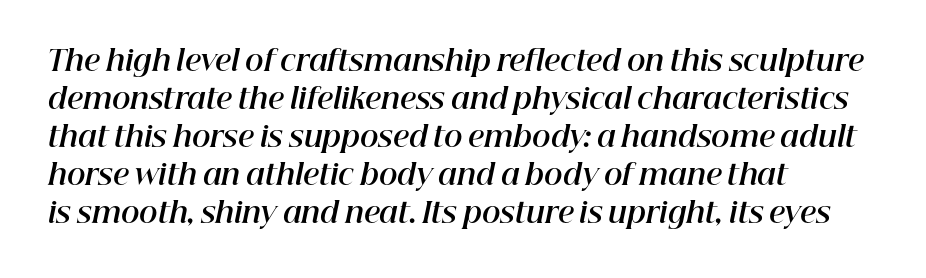
{"italic": "yes", "lean": "right", "slant_degrees": 12, "bold": "yes", "weight": "bold", "width": "normal", "stroke_contrast": "high", "x_height": "medium", "monospaced": "no", "underline": "no", "align": "left", "line_spacing": "normal", "line_spacing_ratio": 1.36, "letter_spacing": "normal", "letter_spacing_em": 0.0, "glyph_px": 28}
